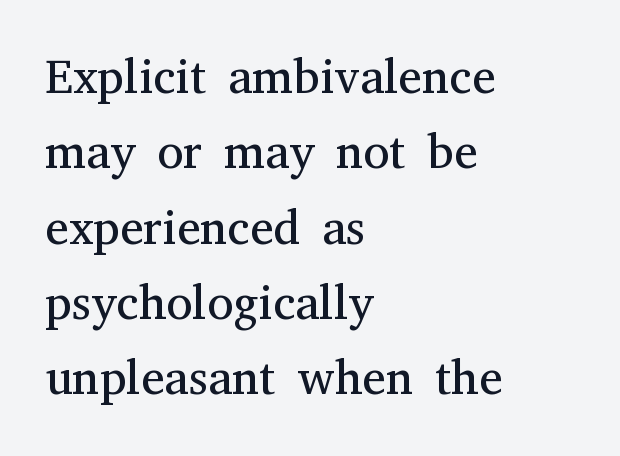
Descenders hang freely into open space. One-word summary of the alignment: left. Compared with typical body copy, the letter spacing here is the same. The rendering uses natural spacing where letterforms have individual widths.
